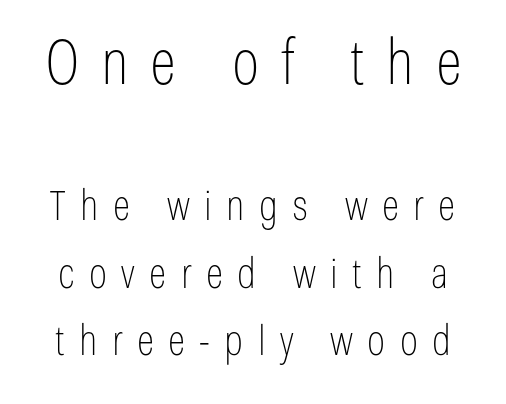
{"serif": "no", "italic": "no", "bold": "no", "weight": "thin", "width": "condensed", "stroke_contrast": "low", "x_height": "medium", "monospaced": "no", "underline": "no", "line_spacing": "normal", "line_spacing_ratio": 1.64, "letter_spacing": "wide", "letter_spacing_em": 0.35, "larger_block": "first", "size_ratio": 1.51, "glyph_px": 62}
